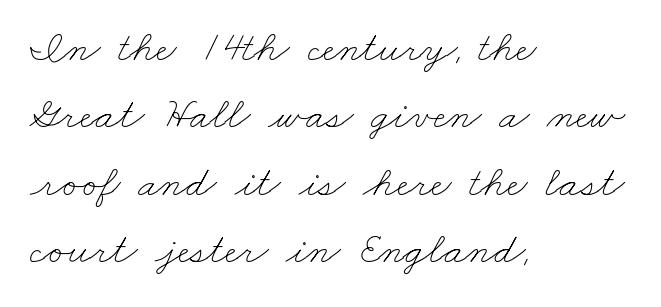
The image shows 44 px thin, wide type; set left-aligned, normal line spacing (1.53x), normal letter spacing, not underlined; low stroke contrast and a small x-height.
